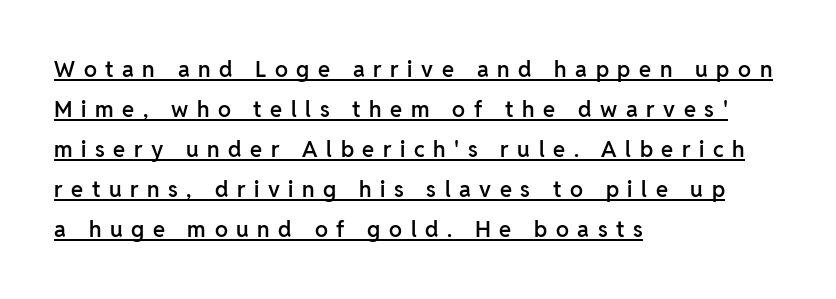
The letterforms stand isolated, each surrounded by extra space. Compared with an ordinary text face, these strokes are moderately heavier — a semibold. The specimen reads as upright at a glance. Beneath each row of characters lies a ruled line. The lines are quadded left.
